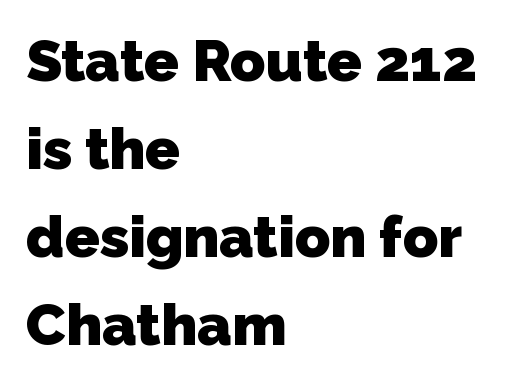
Q: Is the text bold? A: Yes.
Q: Is the typeface a serif or a sans-serif typeface? A: Sans-serif.
Q: Is the text underlined? A: No.
Q: How is the paragraph aligned? A: Left-aligned.
Q: Is the spacing between letters normal or unusually wide? A: Normal.
Q: Is the spacing between lines tight, normal or loose? A: Normal.
Q: Width (condensed, normal, or wide)? A: Normal.
Q: Stroke contrast? A: Low.
Q: x-height? A: Medium.
Q: Monospaced? A: No.
